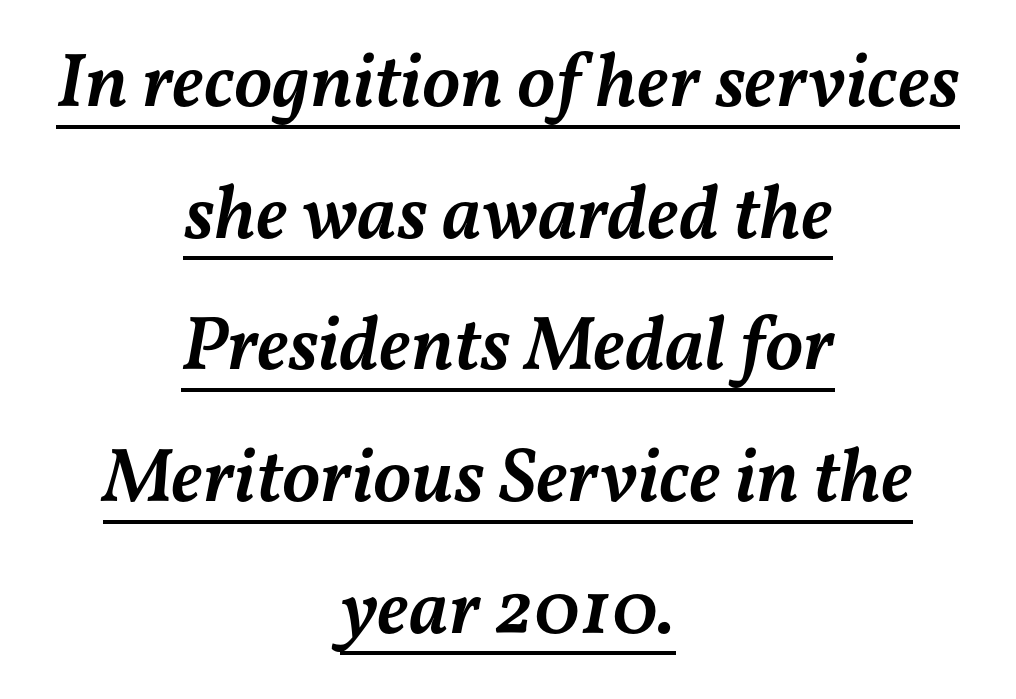
The image shows 77 px semibold type, italic (leaning right); set centered, line spacing 1.71x, normal letter spacing, underlined; medium stroke contrast and a medium x-height.
